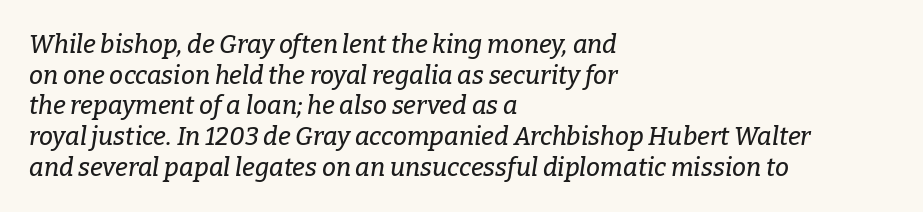
{"italic": "yes", "lean": "right", "slant_degrees": 9, "underline": "no", "align": "left", "line_spacing_ratio": 1.23, "letter_spacing": "normal", "letter_spacing_em": 0.0, "glyph_px": 25}
